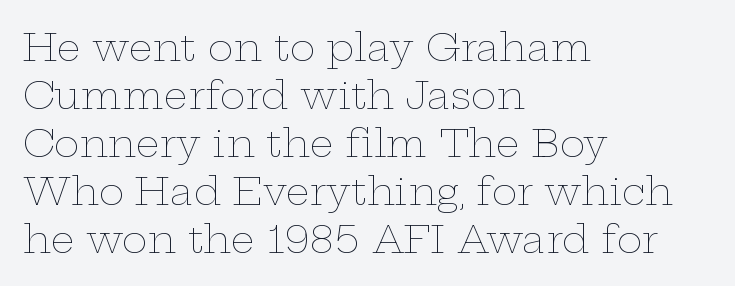
Q: Is the text bold? A: No.
Q: Is the text italic (slanted)? A: No, it is upright.
Q: Is the text underlined? A: No.
Q: How is the paragraph aligned? A: Left-aligned.
Q: Is the spacing between letters normal or unusually wide? A: Normal.
Q: Is the spacing between lines tight, normal or loose? A: Normal.
Q: Width (condensed, normal, or wide)? A: Wide.
Q: Stroke contrast? A: Low.
Q: x-height? A: Medium.
Q: Monospaced? A: No.
